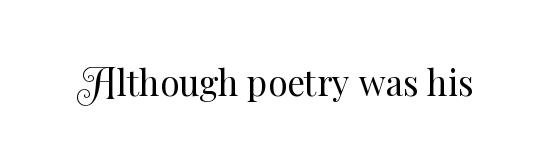
The image shows 35 px regular-weight type, upright; set normal letter spacing, not underlined; medium stroke contrast and a small x-height.
